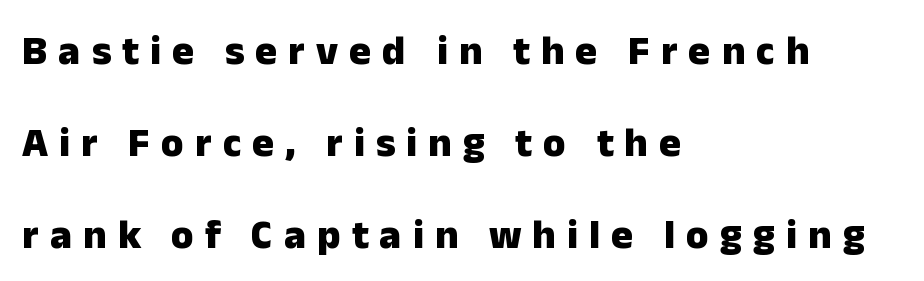
The image shows 41 px heavy sans-serif type, upright; set left-aligned, loose line spacing (2.24x), unusually wide letter spacing (+0.27 em), not underlined; low stroke contrast and a medium x-height.
